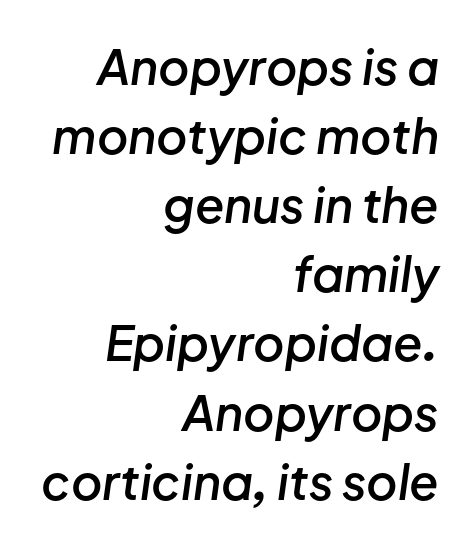
{"italic": "yes", "lean": "right", "slant_degrees": 8, "bold": "semi", "weight": "semibold", "width": "normal", "stroke_contrast": "low", "x_height": "medium", "monospaced": "no", "underline": "no", "align": "right", "line_spacing": "normal", "line_spacing_ratio": 1.44, "letter_spacing": "normal", "letter_spacing_em": 0.0, "glyph_px": 48}
